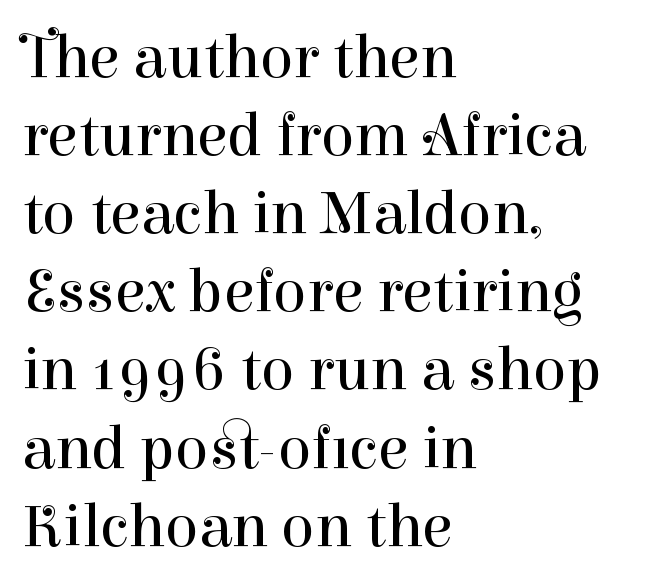
Q: Is the text bold? A: No.
Q: Is the text italic (slanted)? A: No, it is upright.
Q: Is the typeface a serif or a sans-serif typeface? A: Serif.
Q: Is the text underlined? A: No.
Q: How is the paragraph aligned? A: Left-aligned.
Q: Is the spacing between letters normal or unusually wide? A: Normal.
Q: Is the spacing between lines tight, normal or loose? A: Normal.
Q: Width (condensed, normal, or wide)? A: Normal.
Q: Stroke contrast? A: High.
Q: x-height? A: Medium.
Q: Monospaced? A: No.
